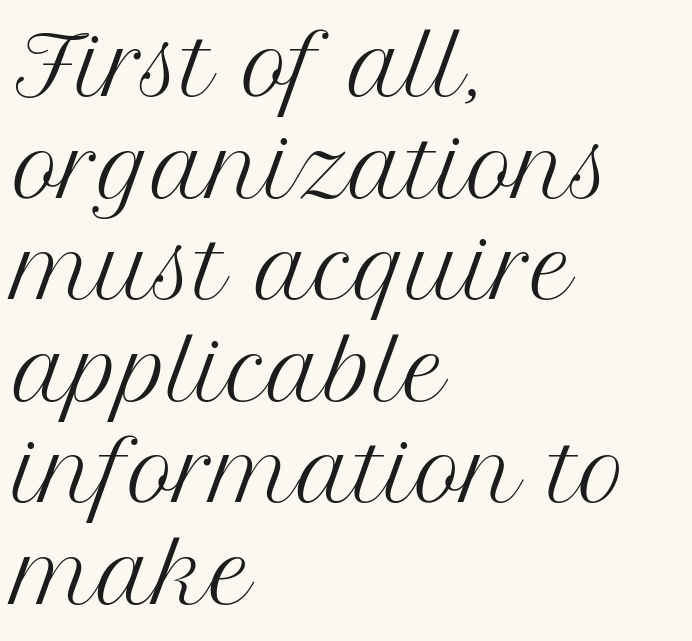
{"bold": "no", "weight": "regular", "width": "normal", "stroke_contrast": "medium", "x_height": "medium", "monospaced": "no", "underline": "no", "align": "left", "line_spacing": "normal", "line_spacing_ratio": 1.27, "letter_spacing": "normal", "letter_spacing_em": 0.0, "glyph_px": 80}
